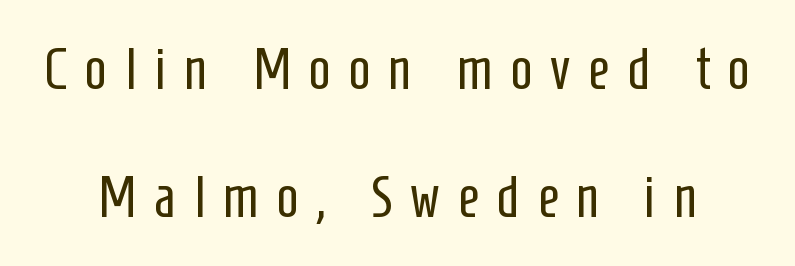
Compared with typical body copy, the letter spacing here is much looser. The typography opts for an upright posture over an oblique one. Only glyphs here, with clear space below each row. One glance says open: line gaps are wider than usual. This is sans-serif lettering, the kind often seen on screens and signage. A typesetter would call this proportional, since set widths differ per character.
